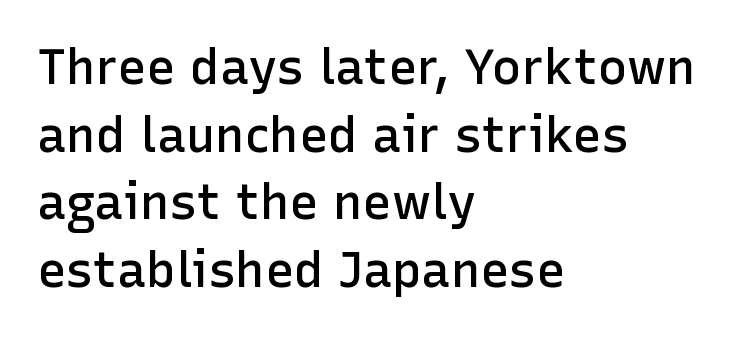
The image shows 49 px semibold sans-serif type, upright; set left-aligned, normal line spacing (1.38x), normal letter spacing, not underlined; low stroke contrast and a medium x-height.
